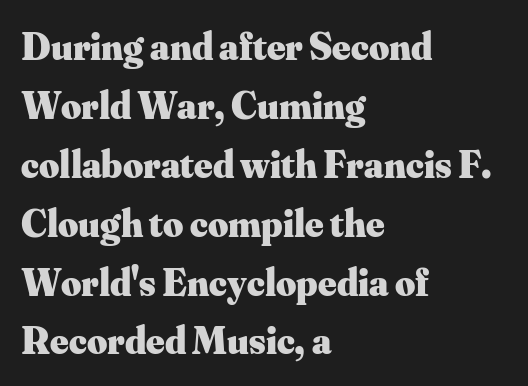
Q: Is the text bold? A: Yes.
Q: Is the text italic (slanted)? A: No, it is upright.
Q: Is the typeface a serif or a sans-serif typeface? A: Serif.
Q: Is the text underlined? A: No.
Q: How is the paragraph aligned? A: Left-aligned.
Q: Is the spacing between letters normal or unusually wide? A: Normal.
Q: Is the spacing between lines tight, normal or loose? A: Normal.
Q: Width (condensed, normal, or wide)? A: Normal.
Q: Stroke contrast? A: Medium.
Q: x-height? A: Small.
Q: Monospaced? A: No.
